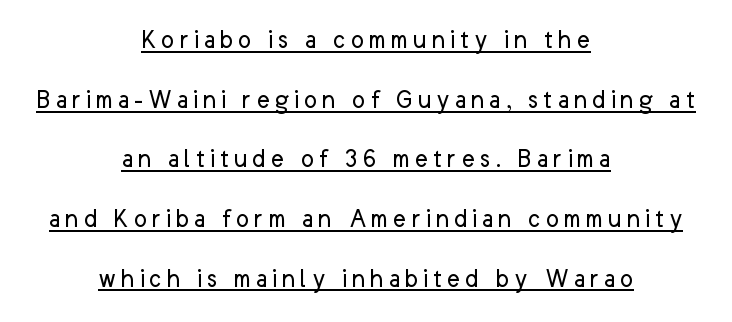
The image shows 28 px regular-weight sans-serif type, upright; set centered, loose line spacing (2.13x), underlined; low stroke contrast and a medium x-height.
